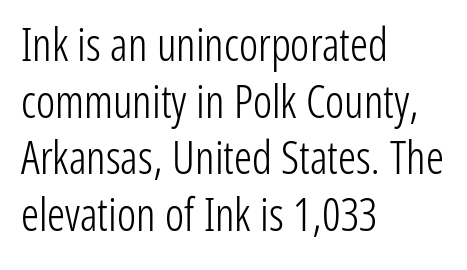
Q: Is the text bold? A: No.
Q: Is the text italic (slanted)? A: No, it is upright.
Q: Is the typeface a serif or a sans-serif typeface? A: Sans-serif.
Q: Is the text underlined? A: No.
Q: How is the paragraph aligned? A: Left-aligned.
Q: Is the spacing between letters normal or unusually wide? A: Normal.
Q: Is the spacing between lines tight, normal or loose? A: Normal.
Q: Width (condensed, normal, or wide)? A: Condensed.
Q: Stroke contrast? A: Low.
Q: x-height? A: Medium.
Q: Monospaced? A: No.
